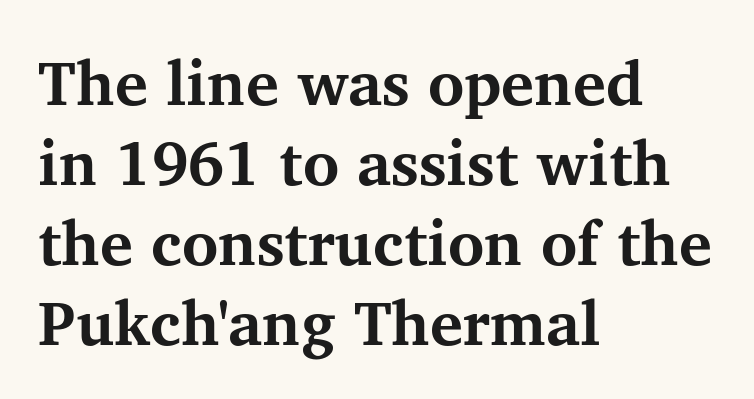
Q: Is the text bold? A: Yes.
Q: Is the text italic (slanted)? A: No, it is upright.
Q: Is the typeface a serif or a sans-serif typeface? A: Serif.
Q: Is the text underlined? A: No.
Q: How is the paragraph aligned? A: Left-aligned.
Q: Is the spacing between letters normal or unusually wide? A: Normal.
Q: Is the spacing between lines tight, normal or loose? A: Normal.
Q: Width (condensed, normal, or wide)? A: Normal.
Q: Stroke contrast? A: Medium.
Q: x-height? A: Medium.
Q: Monospaced? A: No.
